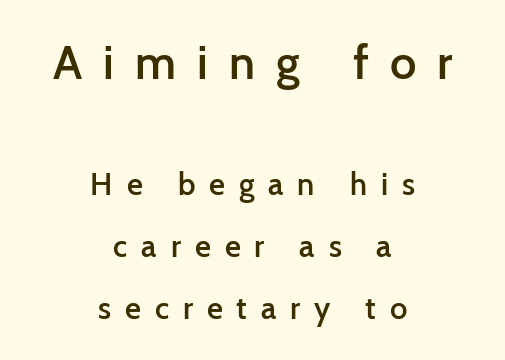
The image shows 47 px semibold sans-serif type, upright; set centered, loose line spacing (2.0x), unusually wide letter spacing (+0.45 em), not underlined; the first (top) block is 1.52x larger; low stroke contrast and a medium x-height.
